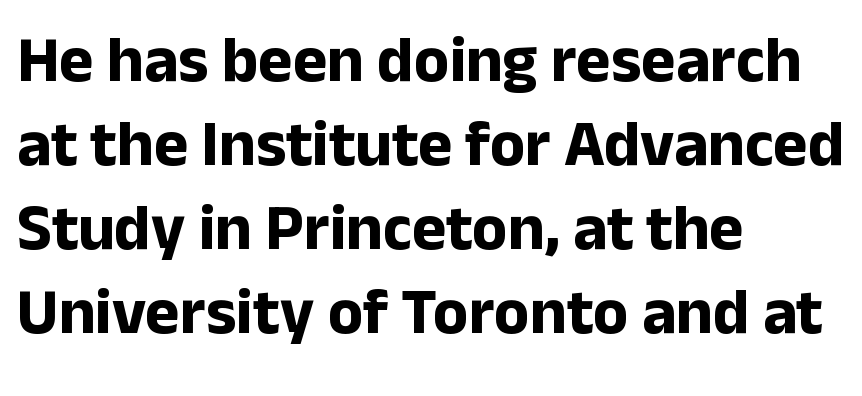
{"serif": "no", "italic": "no", "bold": "yes", "weight": "bold", "width": "normal", "stroke_contrast": "low", "x_height": "medium", "monospaced": "no", "underline": "no", "align": "left", "line_spacing": "normal", "line_spacing_ratio": 1.29, "letter_spacing": "normal", "letter_spacing_em": 0.0, "glyph_px": 65}
